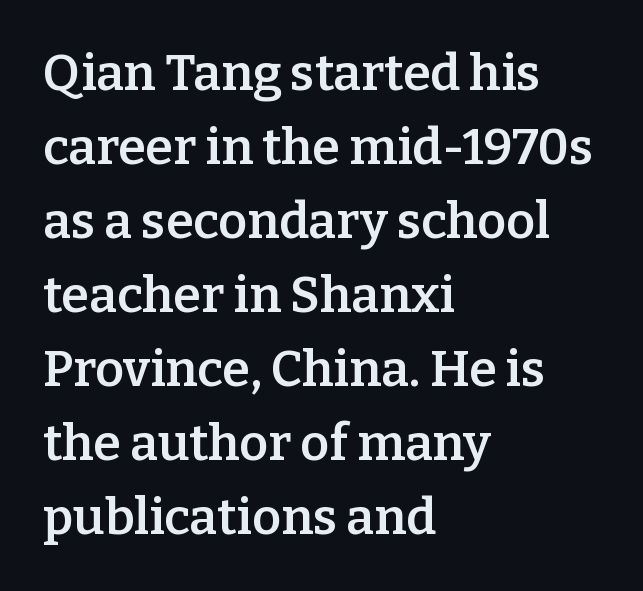
{"serif": "yes", "italic": "no", "bold": "semi", "weight": "semibold", "width": "normal", "stroke_contrast": "low", "x_height": "medium", "monospaced": "no", "underline": "no", "align": "left", "line_spacing": "normal", "line_spacing_ratio": 1.48, "letter_spacing": "normal", "letter_spacing_em": 0.0, "glyph_px": 50}
